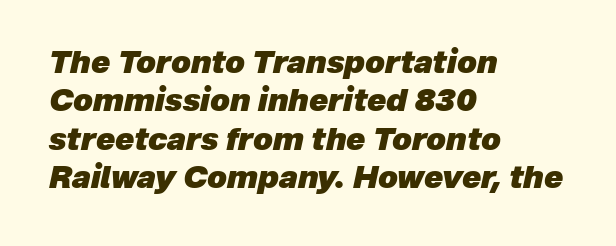
The image shows 31 px heavy type, italic (leaning right); set left-aligned, line spacing 1.24x, normal letter spacing, not underlined; low stroke contrast and a medium x-height.
